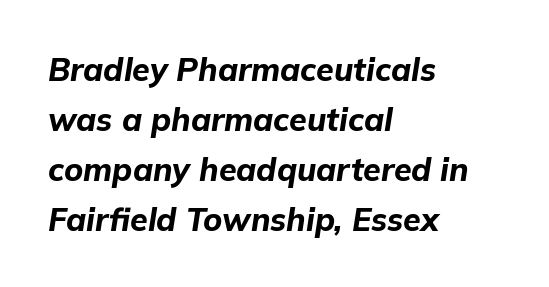
Q: Is the text bold? A: Yes.
Q: Is the text italic (slanted)? A: Yes, it leans right by about 9 degrees.
Q: Is the text underlined? A: No.
Q: How is the paragraph aligned? A: Left-aligned.
Q: Is the spacing between letters normal or unusually wide? A: Normal.
Q: Is the spacing between lines tight, normal or loose? A: Normal.
Q: Width (condensed, normal, or wide)? A: Normal.
Q: Stroke contrast? A: Low.
Q: x-height? A: Medium.
Q: Monospaced? A: No.
